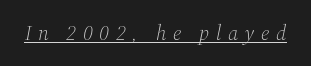
Q: Is the text bold? A: No.
Q: Is the text italic (slanted)? A: Yes, it leans right by about 12 degrees.
Q: Is the text underlined? A: Yes.
Q: Is the spacing between letters normal or unusually wide? A: Unusually wide.
